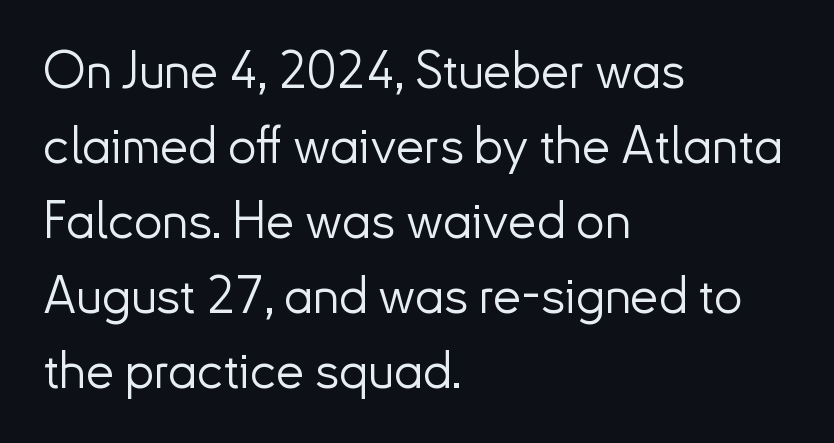
Rule under the text: the space is simply empty. The face used here is rendered with its standard letterfit. The letters advance in unequal steps, a hallmark of proportional type. The lettering stays uniformly vertical, giving the passage a roman look.
